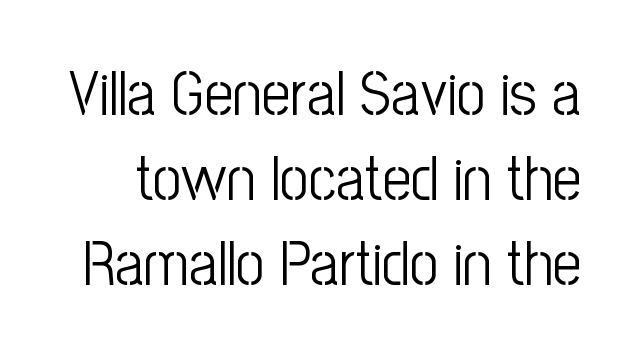
Q: Is the text bold? A: No.
Q: Is the text italic (slanted)? A: No, it is upright.
Q: Is the typeface a serif or a sans-serif typeface? A: Sans-serif.
Q: Is the text underlined? A: No.
Q: Is the spacing between letters normal or unusually wide? A: Normal.
Q: Is the spacing between lines tight, normal or loose? A: Normal.
Q: Width (condensed, normal, or wide)? A: Condensed.
Q: Stroke contrast? A: Low.
Q: x-height? A: Medium.
Q: Monospaced? A: No.
